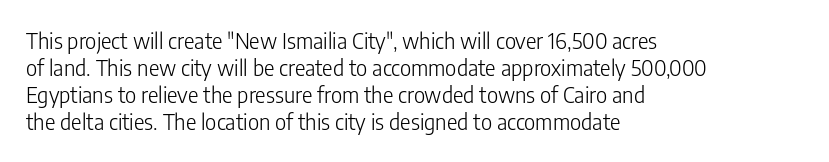
Beneath every word, the page is bare. The lettering holds an erect, upright posture throughout. Caption: face not bold, strokes unweighted. The gaps between neighbouring characters are ordinary and unremarkable.
